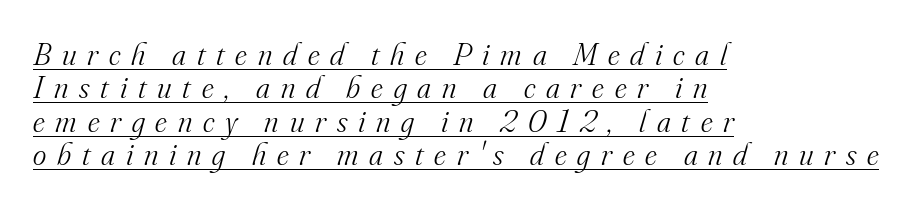
Q: Is the text bold? A: No.
Q: Is the text italic (slanted)? A: Yes, it leans right by about 16 degrees.
Q: Is the typeface a serif or a sans-serif typeface? A: Serif.
Q: Is the text underlined? A: Yes.
Q: How is the paragraph aligned? A: Left-aligned.
Q: Is the spacing between letters normal or unusually wide? A: Unusually wide.
Q: Is the spacing between lines tight, normal or loose? A: Tight.
Q: Width (condensed, normal, or wide)? A: Normal.
Q: Stroke contrast? A: Medium.
Q: x-height? A: Small.
Q: Monospaced? A: No.
